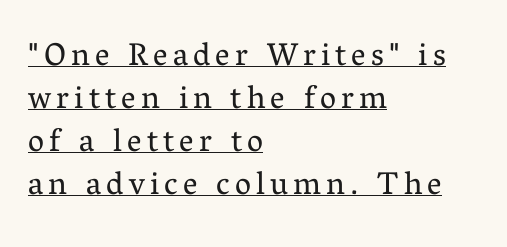
Vertical stems look standard width or narrower in stroke. Each line starts at the same left margin while the right side varies. The space between consecutive lines is moderate. If you drew a line through each stem, it would be perfectly vertical.
